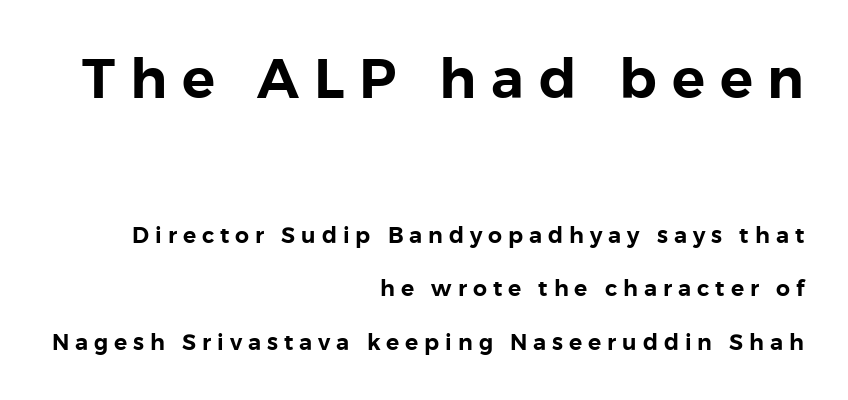
The image shows 55 px sans-serif type, upright; set right-aligned, loose line spacing (2.42x), unusually wide letter spacing (+0.27 em), not underlined; the first (top) block is 2.5x larger; low stroke contrast and a medium x-height.
